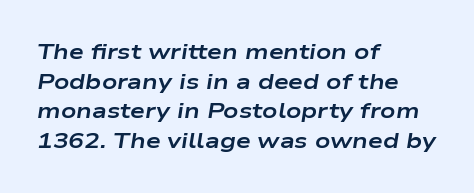
Q: Is the text bold? A: Yes.
Q: Is the text italic (slanted)? A: Yes, it leans right by about 9 degrees.
Q: Is the text underlined? A: No.
Q: How is the paragraph aligned? A: Left-aligned.
Q: Is the spacing between letters normal or unusually wide? A: Normal.
Q: Is the spacing between lines tight, normal or loose? A: Normal.
